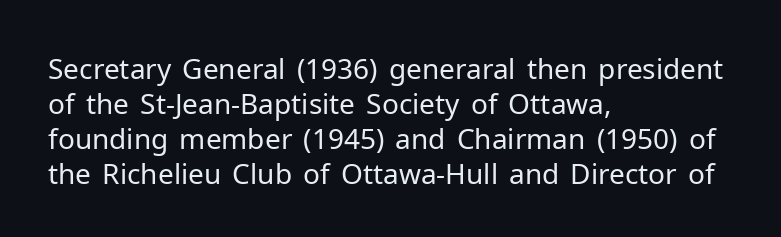
The image shows 28 px regular-weight sans-serif type, upright; set left-aligned, normal line spacing (1.25x), normal letter spacing, not underlined; low stroke contrast and a medium x-height.
